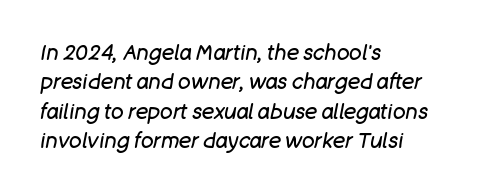
The image shows 21 px text type, italic (leaning right); set left-aligned, normal line spacing (1.4x), normal letter spacing, not underlined.
